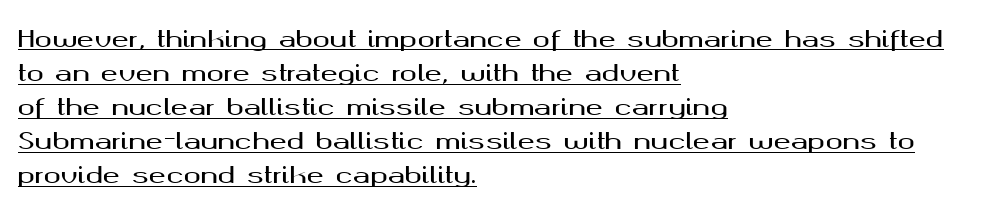
The image shows 23 px text type, upright; set left-aligned, normal line spacing (1.48x), normal letter spacing, underlined.
